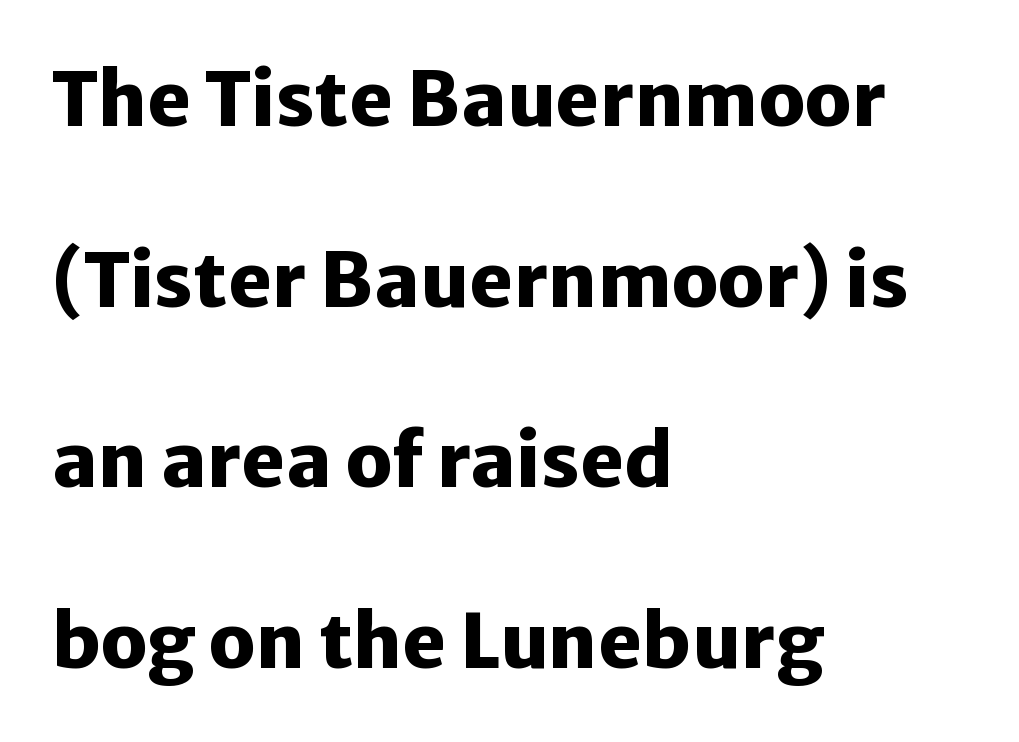
Nothing unusual about the tracking: characters are spaced as the font intends. Does the lettering tilt? It doesn't — this is upright. Teacher's note: observe the even left margin — that is flush-left alignment. Quick note: interline space is abundant. The rendering uses natural spacing where letterforms have individual widths. Plenty of ink on the page — the face is bold.
